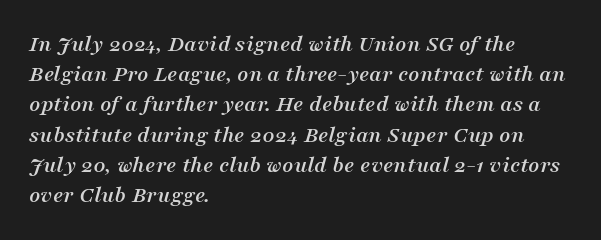
The text block is weighted toward the left margin, trailing off unevenly rightward. Emphasis-style slanted type is in use. This rendering features lettering with no underline. A typesetter would call this leading conventional body-copy spacing. The tracking reads as untouched default to a designer's eye.
